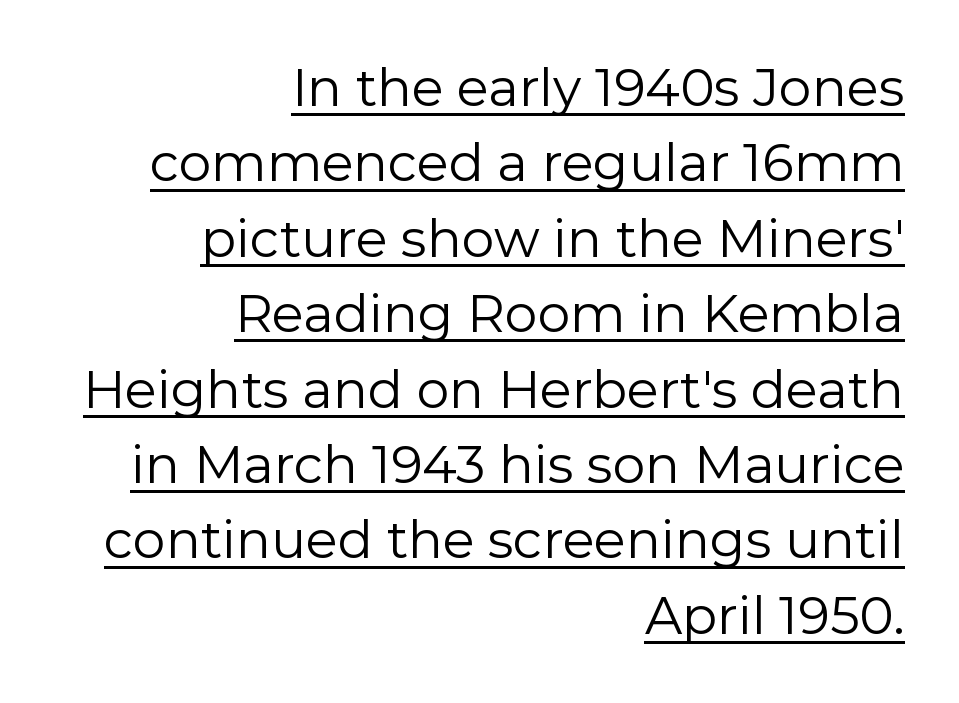
The passage shown is typed in a proportional face where columns would drift. This sample is right-justified, so line beginnings fall wherever the words allow. Bold? No — there's no thickening of the strokes. The space between consecutive lines is moderate. The font's upright variant was chosen for this text. Each letter's strokes conclude bluntly, with no projecting serifs.
